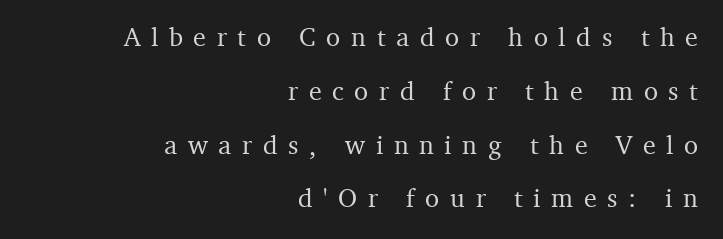
The image shows 26 px text type, upright; set right-aligned, loose line spacing (2.07x), unusually wide letter spacing (+0.41 em), not underlined.
